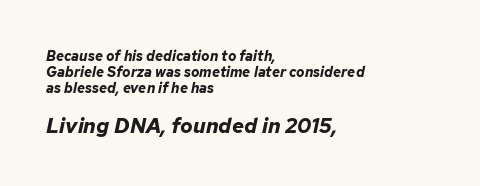
The image shows 21 px bold type, italic (leaning right); set left-aligned, tight line spacing (1.14x), normal letter spacing, not underlined; the second (bottom) block is 1.5x larger.
